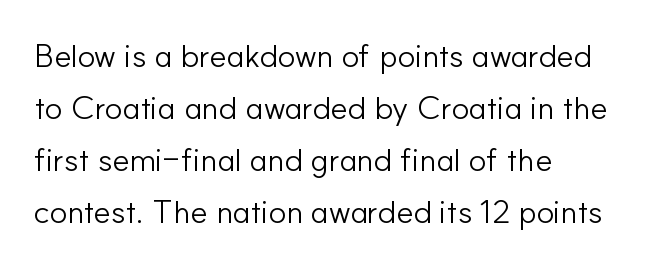
The image shows 33 px light sans-serif type, upright; set left-aligned, normal line spacing (1.58x), normal letter spacing, not underlined; low stroke contrast and a small x-height.
